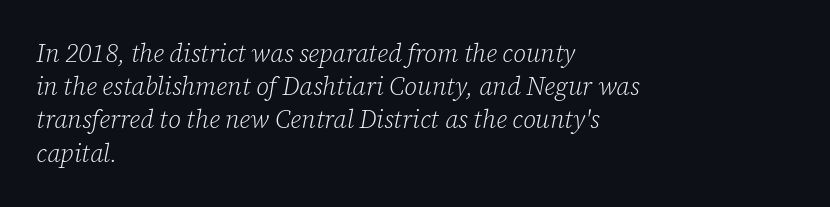
{"italic": "yes", "lean": "right", "slant_degrees": 12, "bold": "no", "underline": "no", "align": "left", "line_spacing": "normal", "line_spacing_ratio": 1.33, "letter_spacing": "normal", "letter_spacing_em": 0.0, "glyph_px": 25}
